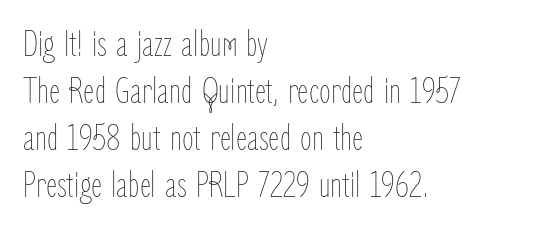
Spacing between characters is what you'd get straight out of the box. The cut favours lightness, reaching ordinary text weight at its darkest. Honestly, there is no underline to notice here at all. These lines are rendered in a variable-pitch font. Casual observation: everything's shoved over to the left.
